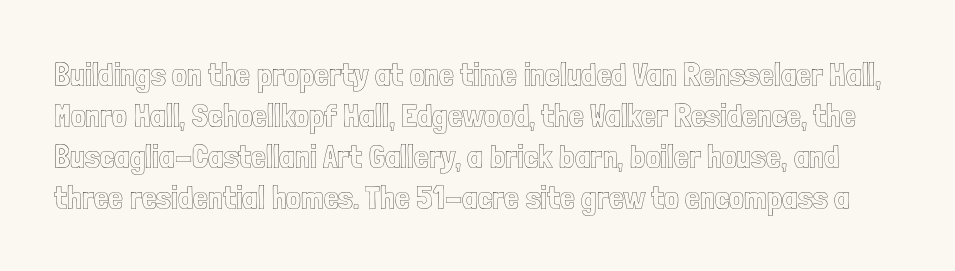
Q: Is the text italic (slanted)? A: No, it is upright.
Q: Is the text underlined? A: No.
Q: Is the spacing between letters normal or unusually wide? A: Normal.
Q: Width (condensed, normal, or wide)? A: Condensed.
Q: x-height? A: Medium.
Q: Monospaced? A: No.
